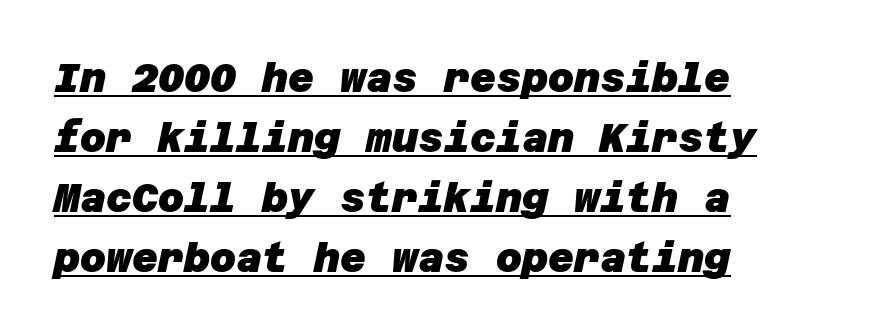
{"serif": "no", "bold": "yes", "weight": "heavy", "width": "normal", "stroke_contrast": "low", "x_height": "large", "underline": "yes", "align": "left", "line_spacing": "normal", "line_spacing_ratio": 1.5, "letter_spacing": "normal", "letter_spacing_em": 0.0, "glyph_px": 40}
